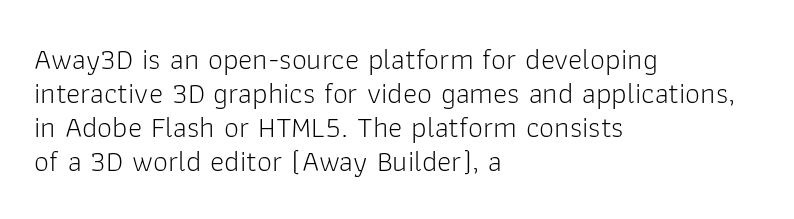
The rendering uses natural spacing where letterforms have individual widths. The passage shown is typeset with a sans-serif family. The typesetting does not lean heavy: it is not bold. Ascenders rise straight up at ninety degrees. No extra tracking has been applied to these lines. Line beginnings align vertically; line endings do not.
